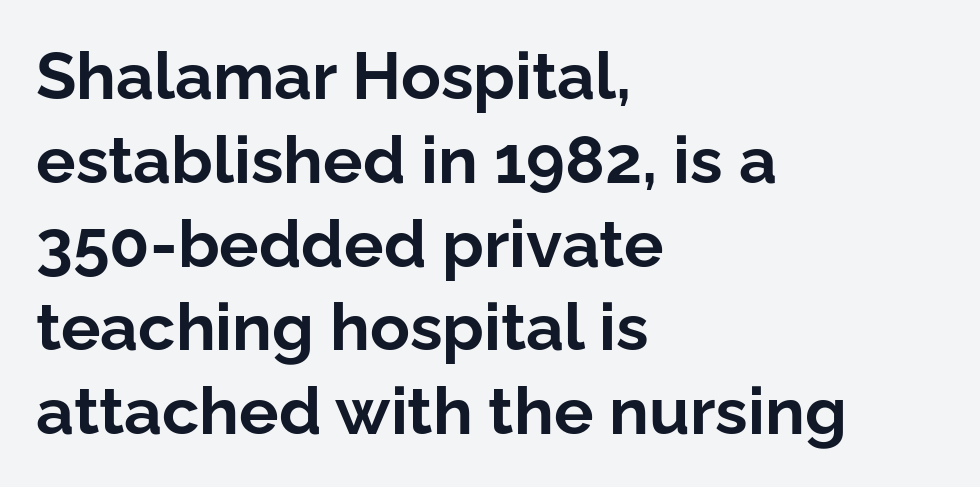
{"serif": "no", "italic": "no", "bold": "yes", "weight": "bold", "width": "normal", "stroke_contrast": "low", "x_height": "medium", "monospaced": "no", "underline": "no", "align": "left", "line_spacing": "normal", "line_spacing_ratio": 1.27, "letter_spacing": "normal", "letter_spacing_em": 0.0, "glyph_px": 66}
